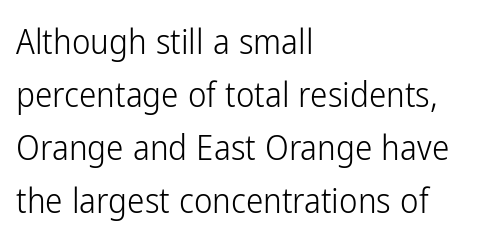
{"serif": "no", "italic": "no", "bold": "no", "weight": "light", "width": "condensed", "stroke_contrast": "low", "x_height": "medium", "monospaced": "no", "underline": "no", "align": "left", "line_spacing": "normal", "line_spacing_ratio": 1.51, "letter_spacing": "normal", "letter_spacing_em": 0.0, "glyph_px": 35}
